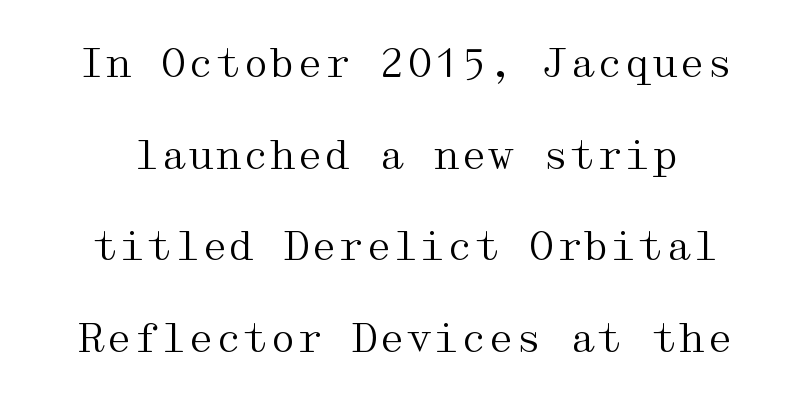
Is the stroke heavy? The answer is a plain regular-or-lighter. This sample uses a serif face. The specimen omits any rule beneath the text block's lines. The lettering holds an erect, upright posture throughout. Leading is clearly above the norm, producing a sparse column.
